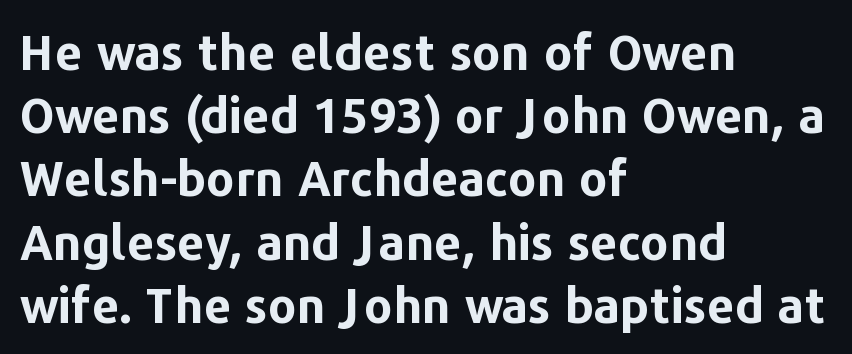
The image shows 49 px bold sans-serif type, upright; set left-aligned, normal line spacing (1.29x), normal letter spacing, not underlined; low stroke contrast and a medium x-height.
